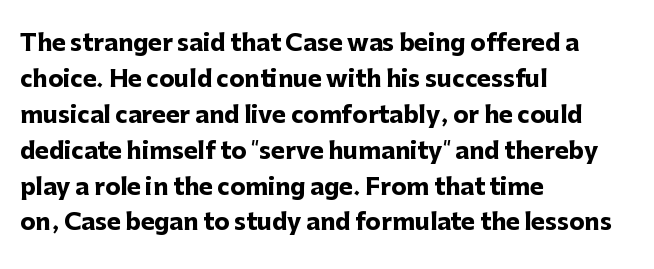
Q: Is the text bold? A: Yes.
Q: Is the text italic (slanted)? A: No, it is upright.
Q: Is the text underlined? A: No.
Q: How is the paragraph aligned? A: Left-aligned.
Q: Is the spacing between letters normal or unusually wide? A: Normal.
Q: Is the spacing between lines tight, normal or loose? A: Normal.
